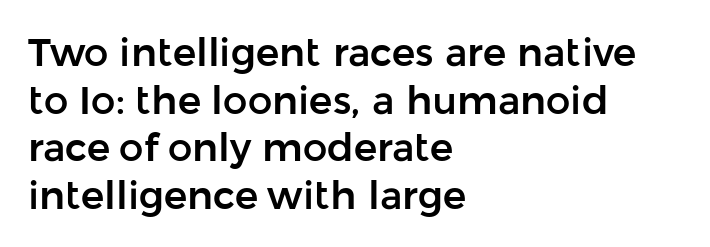
Words appear dense and cohesive because spacing is normal. Rule under the text: the space is simply empty. A typesetter would label this face a sans. Characters remain perfectly vertical along every line. The letters advance in unequal steps, a hallmark of proportional type. The lines are quadded left.
